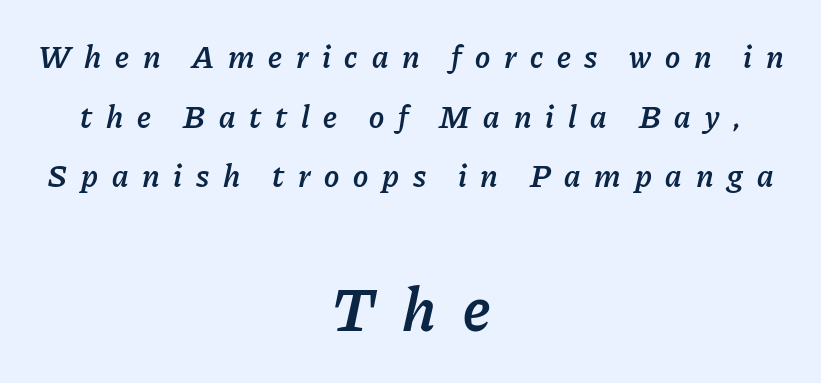
The image shows 63 px semibold type, italic (leaning right); set centered, line spacing 1.86x, unusually wide letter spacing (+0.43 em), not underlined; the second (bottom) block is 1.97x larger; low stroke contrast and a medium x-height.
